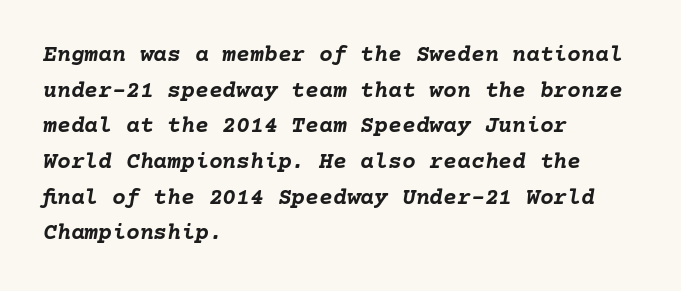
The image shows 23 px bold type, italic (leaning right); set left-aligned, normal line spacing (1.55x), normal letter spacing, not underlined.
